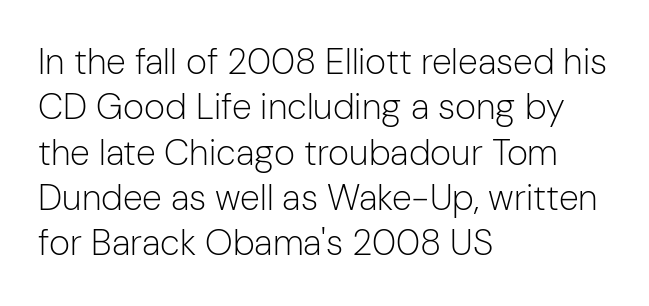
{"serif": "no", "italic": "no", "bold": "no", "weight": "light", "width": "normal", "stroke_contrast": "low", "x_height": "medium", "monospaced": "no", "underline": "no", "align": "left", "line_spacing": "normal", "line_spacing_ratio": 1.26, "letter_spacing": "normal", "letter_spacing_em": 0.0, "glyph_px": 36}
